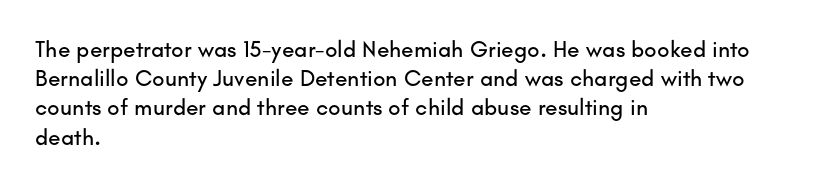
{"italic": "no", "underline": "no", "align": "left", "line_spacing": "normal", "line_spacing_ratio": 1.27, "letter_spacing": "normal", "letter_spacing_em": 0.0, "glyph_px": 23}
